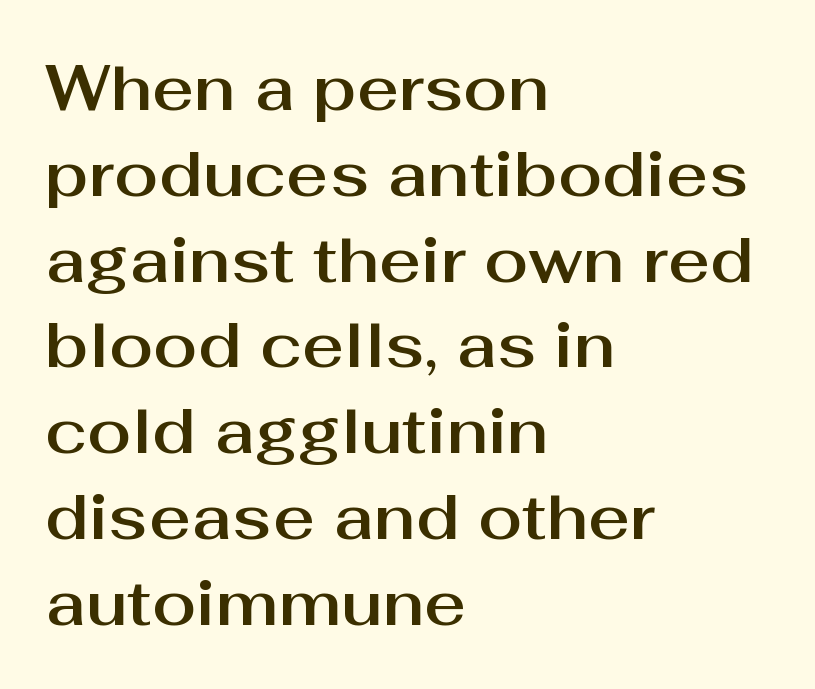
{"serif": "no", "italic": "no", "width": "normal", "stroke_contrast": "medium", "x_height": "medium", "monospaced": "no", "underline": "no", "align": "left", "line_spacing": "normal", "line_spacing_ratio": 1.34, "letter_spacing": "normal", "letter_spacing_em": 0.0, "glyph_px": 64}
